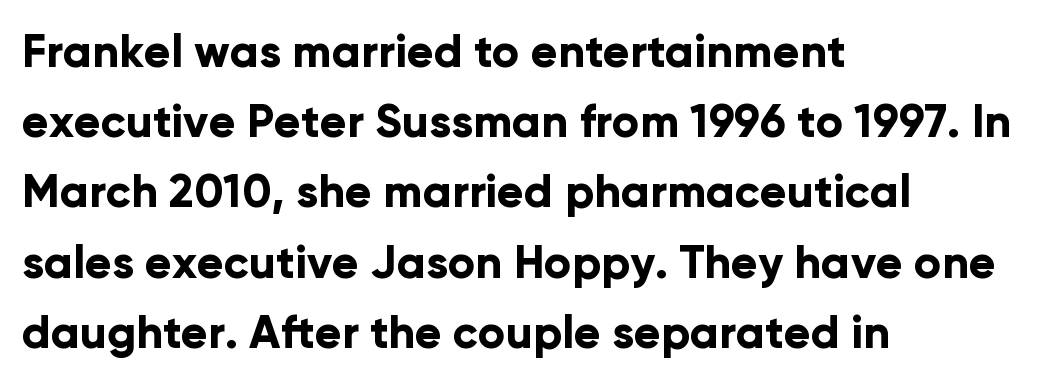
{"serif": "no", "italic": "no", "bold": "yes", "weight": "bold", "width": "normal", "stroke_contrast": "low", "x_height": "medium", "monospaced": "no", "underline": "no", "align": "left", "line_spacing": "normal", "line_spacing_ratio": 1.56, "letter_spacing": "normal", "letter_spacing_em": 0.0, "glyph_px": 45}
